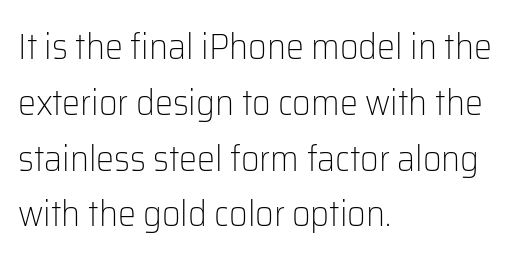
This sample has the flowing, uneven cadence of proportional lettering. In terms of letterspacing, this is plain default setting. A normal amount of white space separates one row of letters from the next. The glyphs in this specimen are sans serif. Type without underlining.
